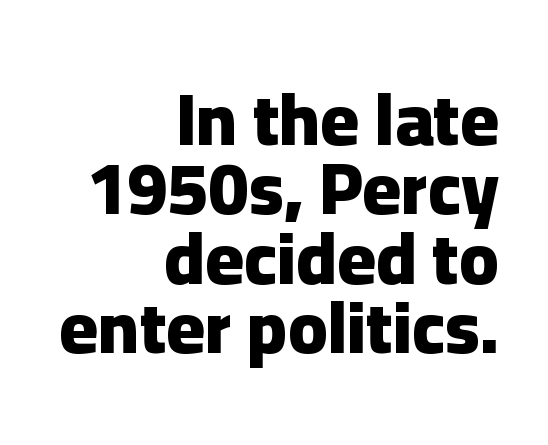
{"serif": "no", "italic": "no", "bold": "yes", "weight": "heavy", "width": "normal", "stroke_contrast": "low", "x_height": "medium", "monospaced": "no", "underline": "no", "align": "right", "line_spacing": "tight", "line_spacing_ratio": 0.95, "letter_spacing": "normal", "letter_spacing_em": 0.0, "glyph_px": 73}
